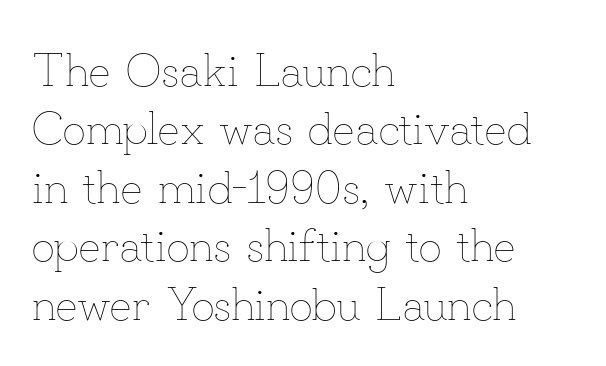
The image shows 46 px thin type, upright; set left-aligned, normal line spacing (1.27x), normal letter spacing, not underlined; low stroke contrast and a small x-height.
